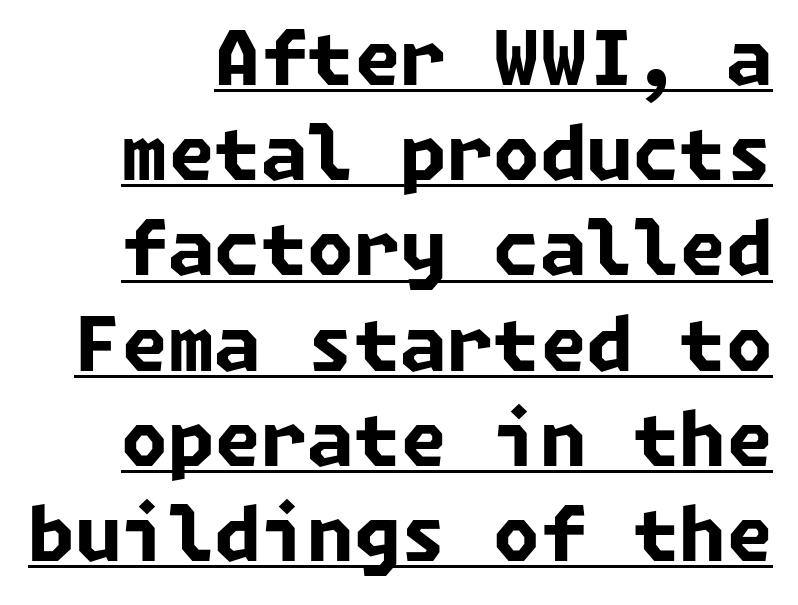
The image shows 75 px bold sans-serif type; set normal line spacing (1.27x), normal letter spacing, underlined; low stroke contrast and a medium x-height.
